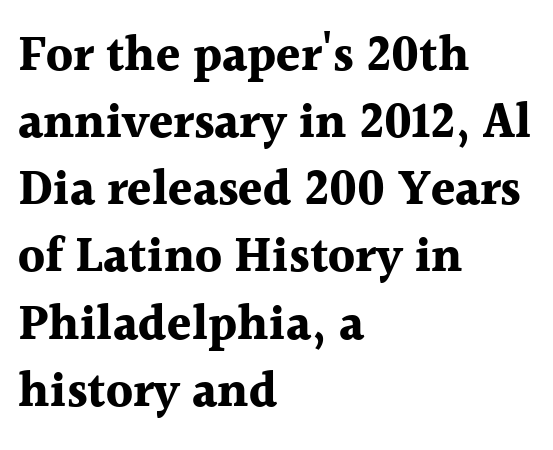
Q: Is the text bold? A: Yes.
Q: Is the text italic (slanted)? A: No, it is upright.
Q: Is the typeface a serif or a sans-serif typeface? A: Serif.
Q: Is the text underlined? A: No.
Q: How is the paragraph aligned? A: Left-aligned.
Q: Is the spacing between letters normal or unusually wide? A: Normal.
Q: Is the spacing between lines tight, normal or loose? A: Normal.
Q: Width (condensed, normal, or wide)? A: Normal.
Q: x-height? A: Medium.
Q: Monospaced? A: No.
